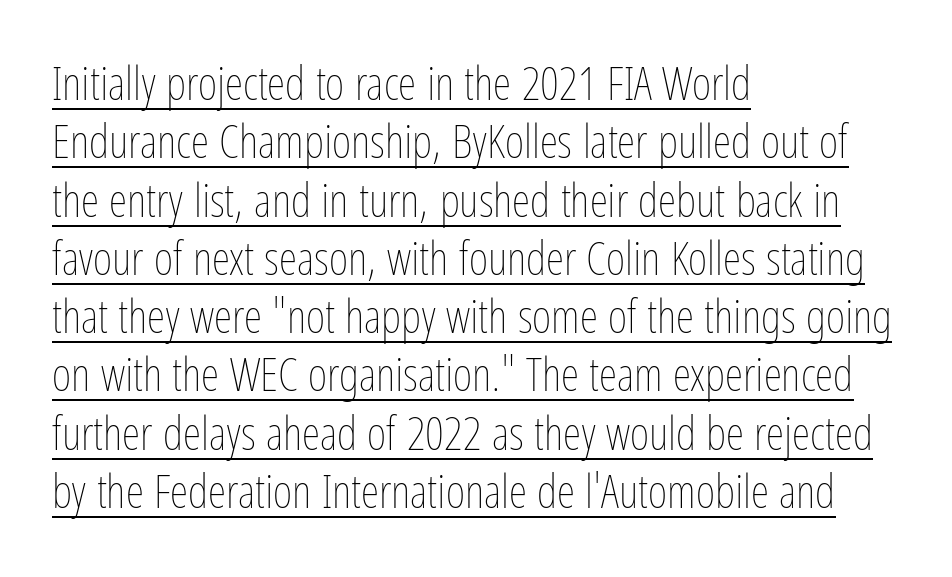
Q: Is the text bold? A: No.
Q: Is the text italic (slanted)? A: No, it is upright.
Q: Is the text underlined? A: Yes.
Q: How is the paragraph aligned? A: Left-aligned.
Q: Is the spacing between letters normal or unusually wide? A: Normal.
Q: Width (condensed, normal, or wide)? A: Condensed.
Q: Stroke contrast? A: Low.
Q: x-height? A: Medium.
Q: Monospaced? A: No.
